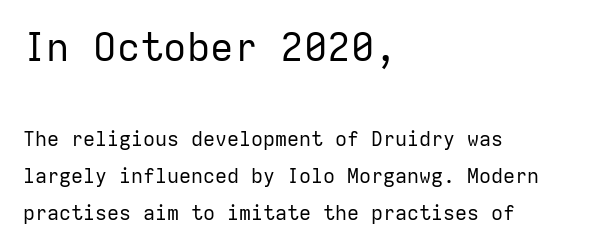
{"serif": "no", "italic": "no", "bold": "no", "weight": "regular", "width": "normal", "stroke_contrast": "low", "x_height": "medium", "monospaced": "yes", "underline": "no", "align": "left", "line_spacing_ratio": 1.84, "letter_spacing": "normal", "letter_spacing_em": 0.0, "larger_block": "first", "size_ratio": 1.95, "glyph_px": 39}
